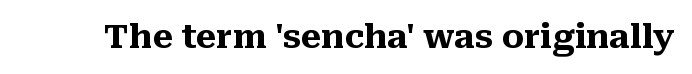
Glyph-to-glyph distance matches everyday printed text. The foot of each line stays bare and open. No italicization has been applied; the sample stays upright. Here the designer chose a conventional face with non-uniform glyph widths.
